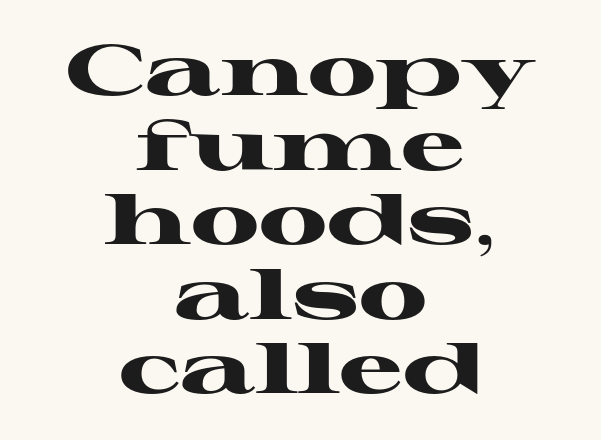
Q: Is the text bold? A: Yes.
Q: Is the text italic (slanted)? A: No, it is upright.
Q: Is the typeface a serif or a sans-serif typeface? A: Serif.
Q: Is the text underlined? A: No.
Q: How is the paragraph aligned? A: Centered.
Q: Is the spacing between letters normal or unusually wide? A: Normal.
Q: Is the spacing between lines tight, normal or loose? A: Tight.
Q: Width (condensed, normal, or wide)? A: Wide.
Q: Stroke contrast? A: High.
Q: x-height? A: Medium.
Q: Monospaced? A: No.
